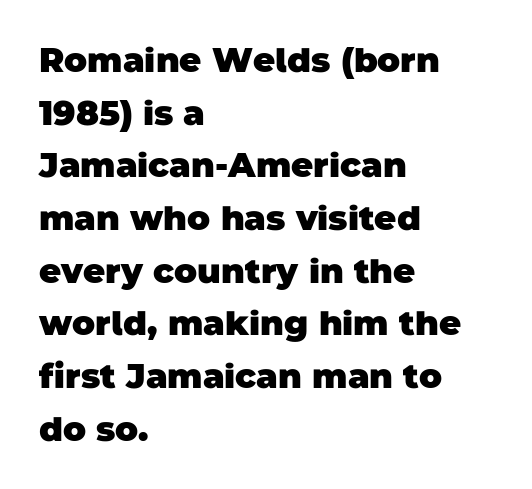
Q: Is the text bold? A: Yes.
Q: Is the typeface a serif or a sans-serif typeface? A: Sans-serif.
Q: Is the text underlined? A: No.
Q: How is the paragraph aligned? A: Left-aligned.
Q: Is the spacing between letters normal or unusually wide? A: Normal.
Q: Is the spacing between lines tight, normal or loose? A: Normal.
Q: Width (condensed, normal, or wide)? A: Normal.
Q: Stroke contrast? A: Low.
Q: x-height? A: Large.
Q: Monospaced? A: No.
